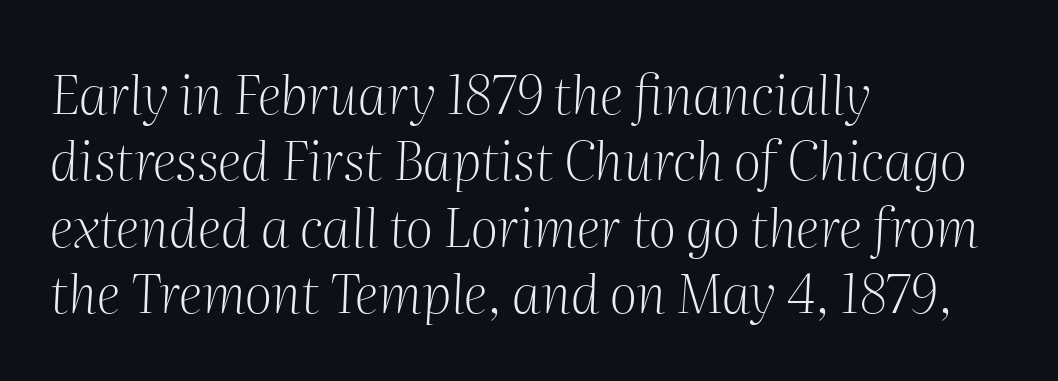
{"serif": "yes", "italic": "yes", "lean": "right", "slant_degrees": 2, "bold": "no", "weight": "light", "width": "normal", "stroke_contrast": "medium", "x_height": "medium", "monospaced": "no", "underline": "no", "align": "left", "line_spacing_ratio": 1.23, "letter_spacing": "normal", "letter_spacing_em": 0.0, "glyph_px": 54}
